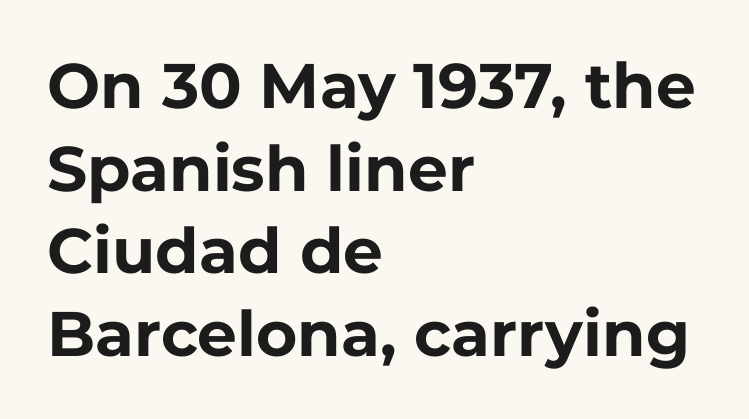
Q: Is the text bold? A: Yes.
Q: Is the text italic (slanted)? A: No, it is upright.
Q: Is the typeface a serif or a sans-serif typeface? A: Sans-serif.
Q: Is the text underlined? A: No.
Q: How is the paragraph aligned? A: Left-aligned.
Q: Is the spacing between letters normal or unusually wide? A: Normal.
Q: Is the spacing between lines tight, normal or loose? A: Normal.
Q: Width (condensed, normal, or wide)? A: Normal.
Q: Stroke contrast? A: Low.
Q: x-height? A: Medium.
Q: Monospaced? A: No.
